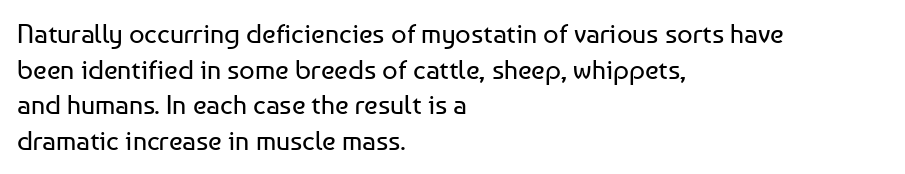
The image shows 27 px text type, upright; set left-aligned, normal line spacing (1.32x), normal letter spacing, not underlined.
